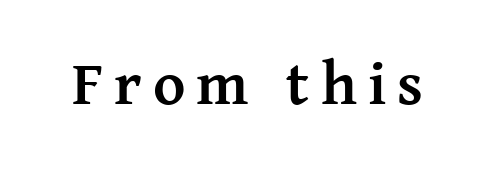
Q: Is the text bold? A: Yes.
Q: Is the text italic (slanted)? A: No, it is upright.
Q: Is the typeface a serif or a sans-serif typeface? A: Serif.
Q: Is the text underlined? A: No.
Q: Width (condensed, normal, or wide)? A: Normal.
Q: Stroke contrast? A: Medium.
Q: x-height? A: Medium.
Q: Monospaced? A: No.
